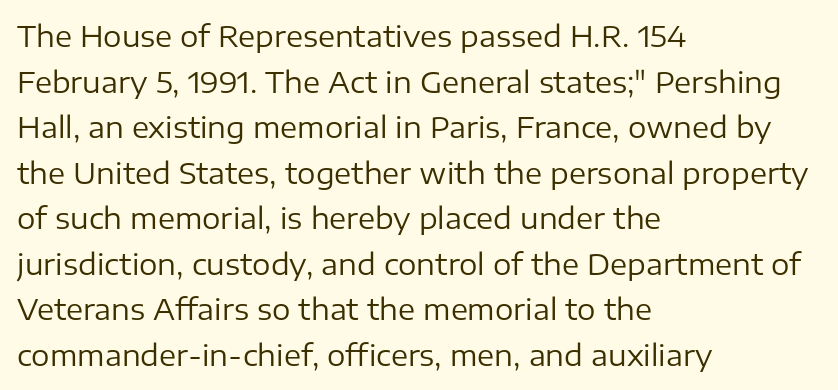
The letterforms sit at book weight or below. Unlike a traditional serif, this face leaves its strokes unadorned. The letters sit at their default tracking, neither squeezed nor spread. Casual observation: everything's shoved over to the left. The specimen omits any rule beneath the text block's lines. Does the lettering tilt? It doesn't — this is upright.
